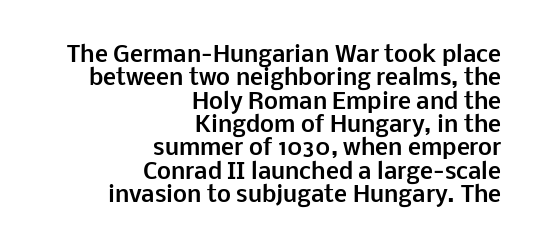
The image shows 22 px bold type, upright; set right-aligned, tight line spacing (1.06x), normal letter spacing, not underlined.
